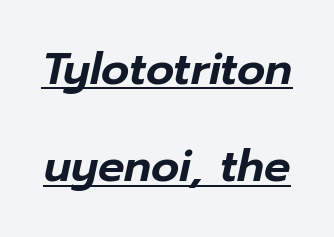
Q: Is the text italic (slanted)? A: Yes, it leans right by about 12 degrees.
Q: Is the text underlined? A: Yes.
Q: Is the spacing between letters normal or unusually wide? A: Normal.
Q: Is the spacing between lines tight, normal or loose? A: Loose.
Q: Width (condensed, normal, or wide)? A: Normal.
Q: Stroke contrast? A: Low.
Q: x-height? A: Medium.
Q: Monospaced? A: No.
